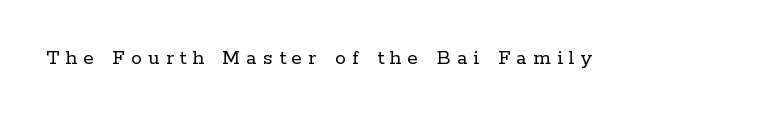
{"italic": "no", "bold": "no", "underline": "no", "letter_spacing": "wide", "letter_spacing_em": 0.28, "glyph_px": 22}
